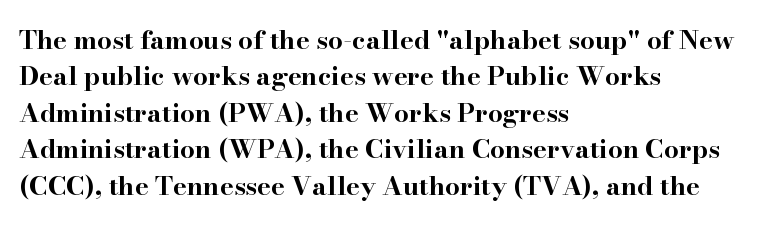
Q: Is the text bold? A: Yes.
Q: Is the text italic (slanted)? A: No, it is upright.
Q: Is the text underlined? A: No.
Q: How is the paragraph aligned? A: Left-aligned.
Q: Is the spacing between letters normal or unusually wide? A: Normal.
Q: Is the spacing between lines tight, normal or loose? A: Normal.
